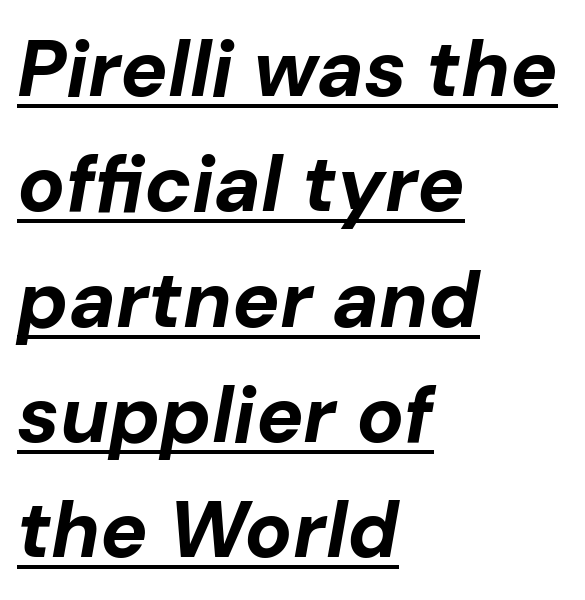
{"italic": "yes", "lean": "right", "slant_degrees": 10, "bold": "yes", "weight": "bold", "width": "normal", "stroke_contrast": "low", "x_height": "medium", "monospaced": "no", "underline": "yes", "align": "left", "line_spacing": "normal", "line_spacing_ratio": 1.46, "letter_spacing": "normal", "letter_spacing_em": 0.0, "glyph_px": 79}
